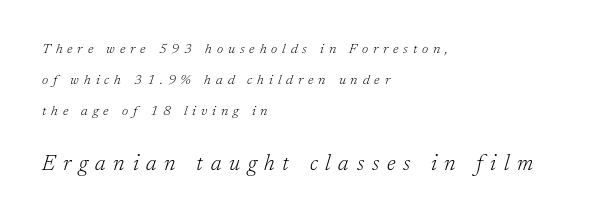
Q: Is the text bold? A: No.
Q: Is the text italic (slanted)? A: Yes, it leans right by about 17 degrees.
Q: Is the text underlined? A: No.
Q: How is the paragraph aligned? A: Left-aligned.
Q: Is the spacing between letters normal or unusually wide? A: Unusually wide.
Q: Is the spacing between lines tight, normal or loose? A: Loose.
Q: Which block of text is set in a larger size, the first (top) or the second (bottom)? A: The second (bottom) one.
